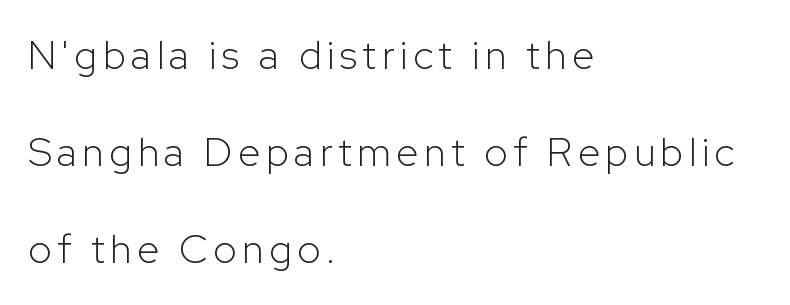
Stem width sits at or under what a default text font uses. Look at the bottom of the vertical strokes: they stop flat, with no serifs. Leading: increased. Notice how the stems are strictly vertical — no italics here. Note the varied advance widths — an 'i' is clearly narrower than an 'm'. Honestly, there is no underline to notice here at all.
